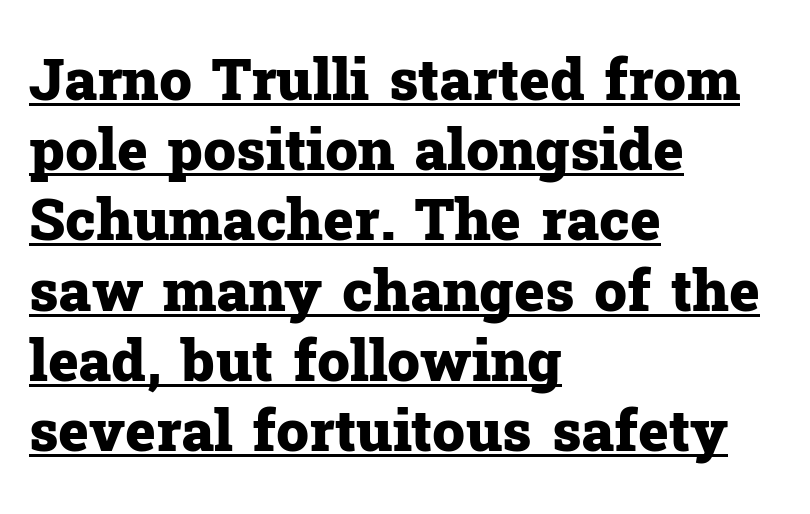
The image shows 58 px heavy serif type, upright; set left-aligned, line spacing 1.21x, normal letter spacing, underlined; low stroke contrast and a medium x-height.
